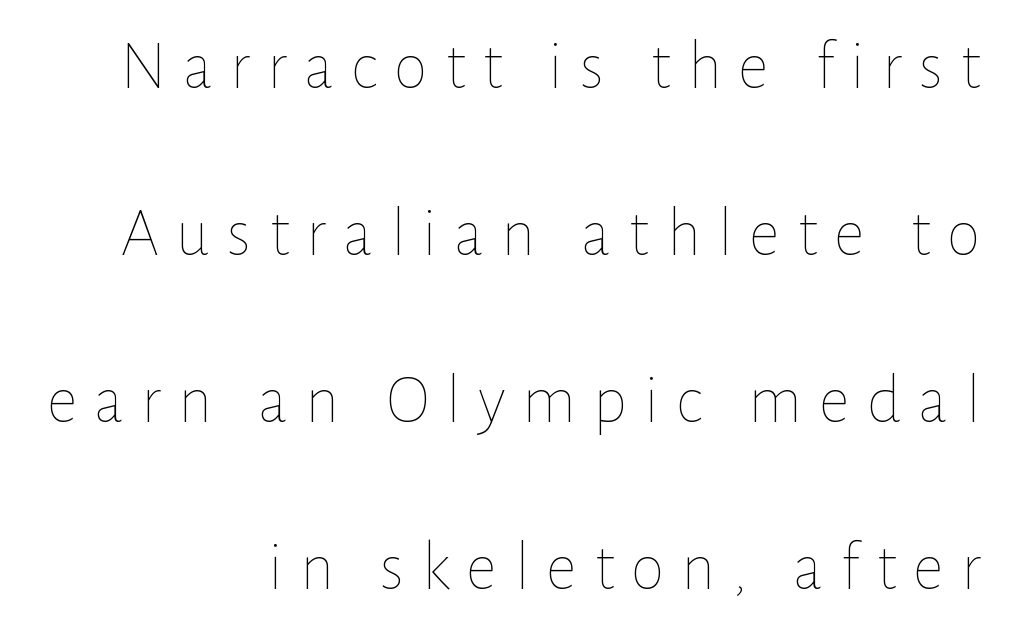
{"italic": "no", "bold": "no", "weight": "thin", "width": "normal", "stroke_contrast": "low", "x_height": "medium", "monospaced": "no", "underline": "no", "align": "right", "line_spacing": "loose", "line_spacing_ratio": 2.42, "letter_spacing": "wide", "letter_spacing_em": 0.24, "glyph_px": 69}
